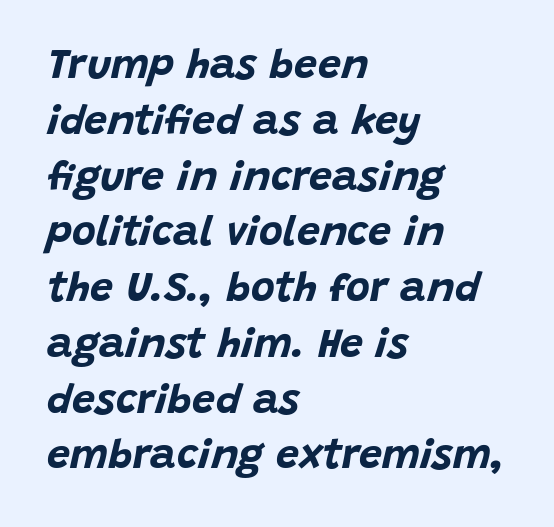
How would I describe the line gaps? Plain and ordinary. Think of a printed novel: that variable character pitch is what you see here. Typesetter's note: full bold, strokes at maximum text heaviness. Each row of text sits above clean, open space. The passage shown leans; its letterforms are oblique. The rendering anchors every line to the left-hand side.
